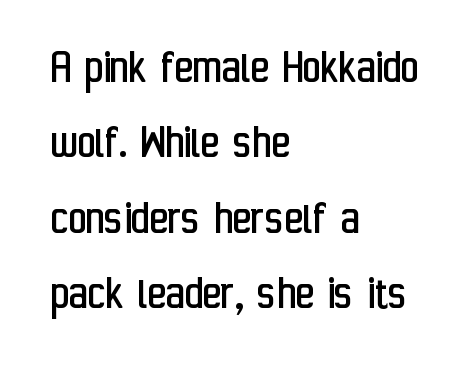
{"serif": "no", "italic": "no", "bold": "no", "weight": "regular", "width": "condensed", "stroke_contrast": "low", "x_height": "medium", "monospaced": "no", "underline": "no", "align": "left", "line_spacing": "normal", "line_spacing_ratio": 1.51, "letter_spacing": "normal", "letter_spacing_em": 0.0, "glyph_px": 50}
